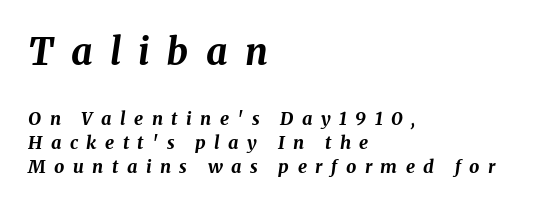
Q: Is the text bold? A: Yes.
Q: Is the text italic (slanted)? A: Yes, it leans right by about 8 degrees.
Q: Is the text underlined? A: No.
Q: How is the paragraph aligned? A: Left-aligned.
Q: Is the spacing between letters normal or unusually wide? A: Unusually wide.
Q: Is the spacing between lines tight, normal or loose? A: Normal.
Q: Which block of text is set in a larger size, the first (top) or the second (bottom)? A: The first (top) one.
Q: Width (condensed, normal, or wide)? A: Normal.
Q: Stroke contrast? A: Medium.
Q: x-height? A: Medium.
Q: Monospaced? A: No.
